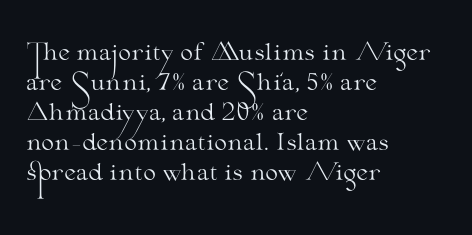
The lines are quadded left. The font sits on the lighter half of the weight spectrum, regular included. Tracking here is standard; glyphs follow each other at the usual distance. Italic? Not at all — the glyphs are vertical. Rule under the text: the space is simply empty.
